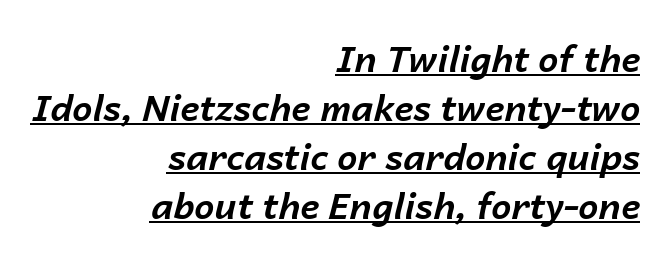
{"italic": "yes", "lean": "right", "slant_degrees": 14, "bold": "yes", "weight": "bold", "width": "normal", "stroke_contrast": "low", "x_height": "medium", "monospaced": "no", "underline": "yes", "align": "right", "line_spacing": "normal", "line_spacing_ratio": 1.36, "letter_spacing": "normal", "letter_spacing_em": 0.0, "glyph_px": 36}
